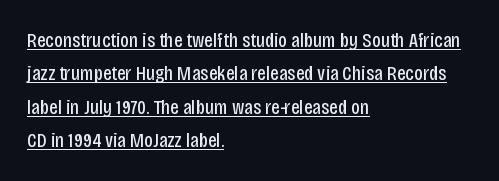
The image shows 21 px text type, upright; set left-aligned, normal line spacing (1.59x), normal letter spacing, underlined.
